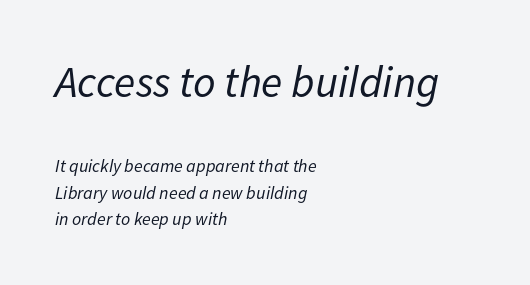
The image shows 44 px regular-weight type, italic (leaning right); set left-aligned, normal line spacing (1.46x), normal letter spacing, not underlined; the first (top) block is 2.44x larger; low stroke contrast and a medium x-height.
